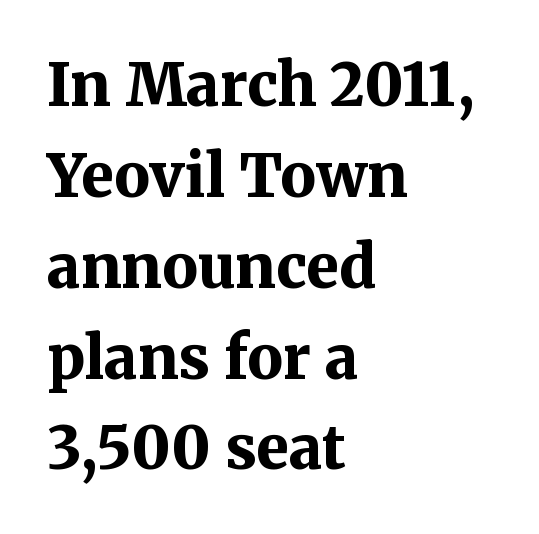
{"serif": "yes", "italic": "no", "bold": "yes", "weight": "bold", "width": "normal", "stroke_contrast": "medium", "x_height": "medium", "monospaced": "no", "underline": "no", "align": "left", "line_spacing": "normal", "line_spacing_ratio": 1.54, "letter_spacing": "normal", "letter_spacing_em": 0.0, "glyph_px": 59}
